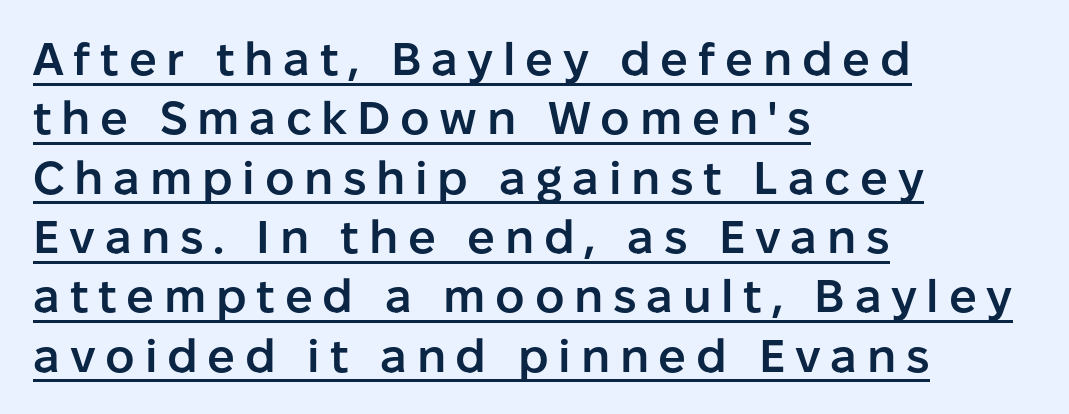
{"serif": "no", "italic": "no", "bold": "semi", "weight": "semibold", "width": "normal", "stroke_contrast": "low", "x_height": "medium", "monospaced": "no", "underline": "yes", "align": "left", "line_spacing": "normal", "line_spacing_ratio": 1.29, "letter_spacing": "wide", "letter_spacing_em": 0.21, "glyph_px": 46}
